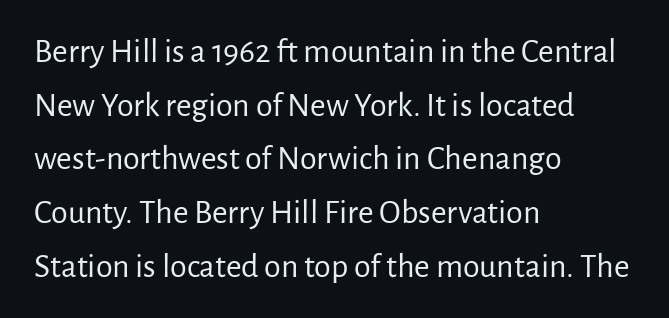
The image shows 34 px regular-weight sans-serif type, upright; set left-aligned, normal line spacing (1.58x), normal letter spacing, not underlined; low stroke contrast and a medium x-height.
